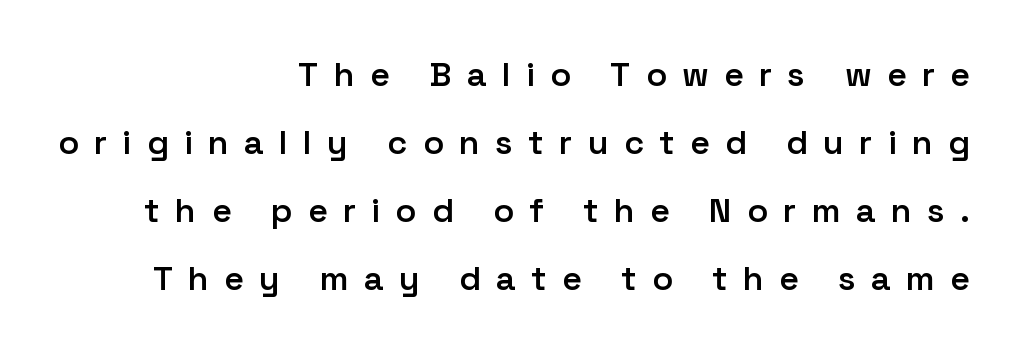
The image shows 34 px semibold sans-serif type, upright; set right-aligned, loose line spacing (2.0x), unusually wide letter spacing (+0.45 em), not underlined; low stroke contrast and a medium x-height.
